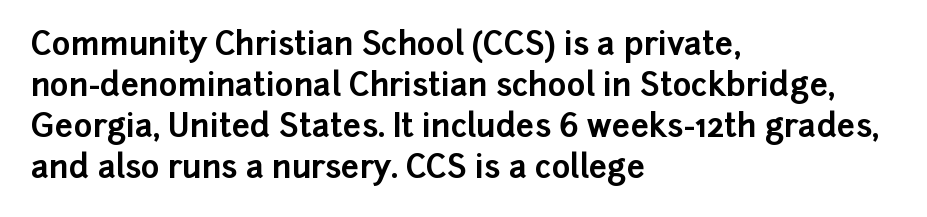
Q: Is the text bold? A: Yes.
Q: Is the text italic (slanted)? A: No, it is upright.
Q: Is the typeface a serif or a sans-serif typeface? A: Sans-serif.
Q: Is the text underlined? A: No.
Q: How is the paragraph aligned? A: Left-aligned.
Q: Is the spacing between letters normal or unusually wide? A: Normal.
Q: Is the spacing between lines tight, normal or loose? A: Normal.
Q: Width (condensed, normal, or wide)? A: Normal.
Q: Stroke contrast? A: Low.
Q: x-height? A: Medium.
Q: Monospaced? A: No.
